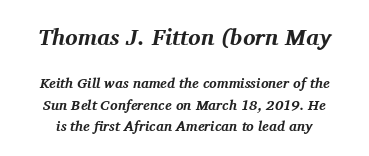
Q: Is the text bold? A: Yes.
Q: Is the text italic (slanted)? A: Yes, it leans right by about 11 degrees.
Q: Is the text underlined? A: No.
Q: How is the paragraph aligned? A: Centered.
Q: Is the spacing between letters normal or unusually wide? A: Normal.
Q: Is the spacing between lines tight, normal or loose? A: Normal.
Q: Which block of text is set in a larger size, the first (top) or the second (bottom)? A: The first (top) one.
